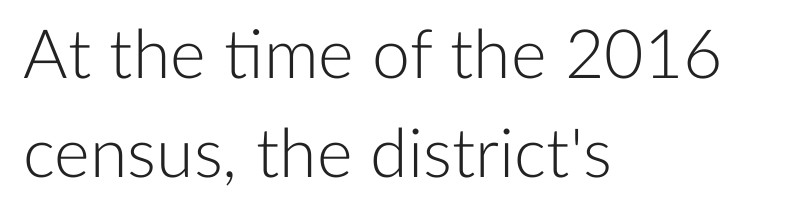
Q: Is the text bold? A: No.
Q: Is the text italic (slanted)? A: No, it is upright.
Q: Is the typeface a serif or a sans-serif typeface? A: Sans-serif.
Q: Is the text underlined? A: No.
Q: How is the paragraph aligned? A: Left-aligned.
Q: Is the spacing between letters normal or unusually wide? A: Normal.
Q: Is the spacing between lines tight, normal or loose? A: Normal.
Q: Width (condensed, normal, or wide)? A: Normal.
Q: Stroke contrast? A: Low.
Q: x-height? A: Medium.
Q: Monospaced? A: No.
